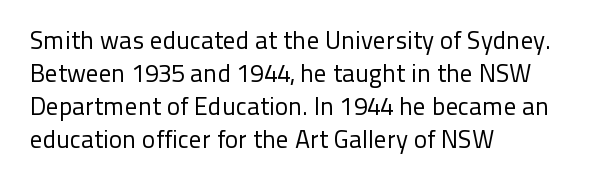
{"italic": "no", "bold": "no", "underline": "no", "align": "left", "line_spacing": "normal", "line_spacing_ratio": 1.32, "letter_spacing": "normal", "letter_spacing_em": 0.0, "glyph_px": 25}
